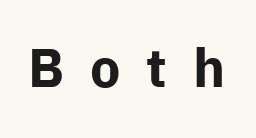
Q: Is the text bold? A: Yes.
Q: Is the text italic (slanted)? A: No, it is upright.
Q: Is the typeface a serif or a sans-serif typeface? A: Sans-serif.
Q: Is the text underlined? A: No.
Q: Is the spacing between letters normal or unusually wide? A: Unusually wide.
Q: Width (condensed, normal, or wide)? A: Normal.
Q: Stroke contrast? A: Low.
Q: x-height? A: Medium.
Q: Monospaced? A: No.
